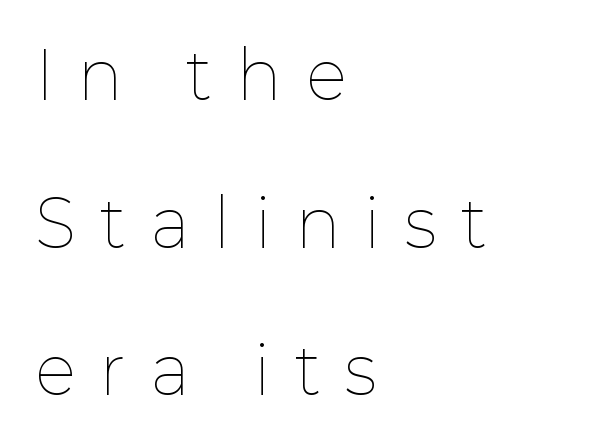
{"italic": "no", "bold": "no", "weight": "thin", "width": "normal", "stroke_contrast": "low", "x_height": "medium", "monospaced": "no", "underline": "no", "align": "left", "line_spacing": "loose", "line_spacing_ratio": 2.27, "letter_spacing": "wide", "letter_spacing_em": 0.39, "glyph_px": 65}
